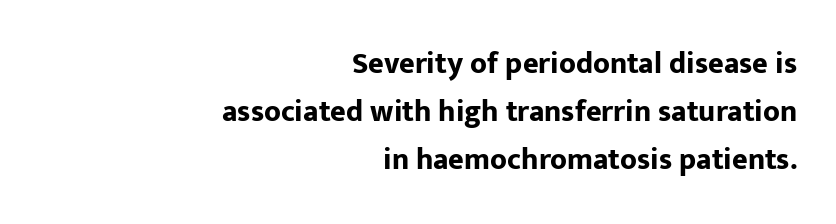
The image shows 30 px bold sans-serif type, upright; set right-aligned, normal line spacing (1.6x), normal letter spacing, not underlined; low stroke contrast and a medium x-height.
